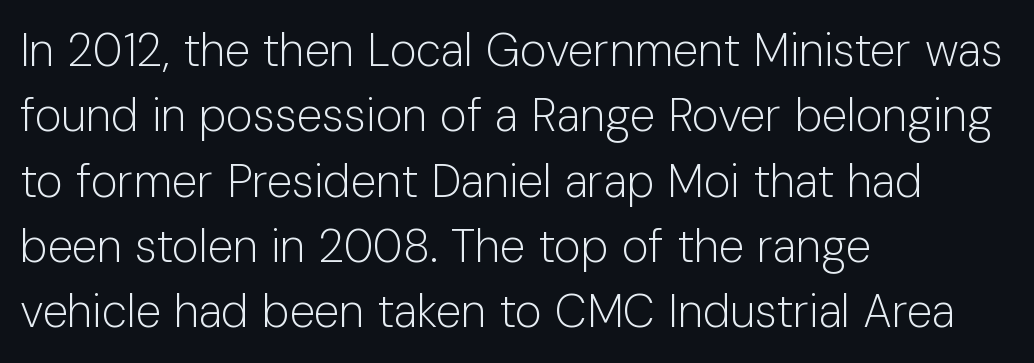
No word sits above an underline. One glance says typical: line gaps are just what's usual. Short and long lines alike share a common starting point at left. Ascenders rise straight up at ninety degrees.
